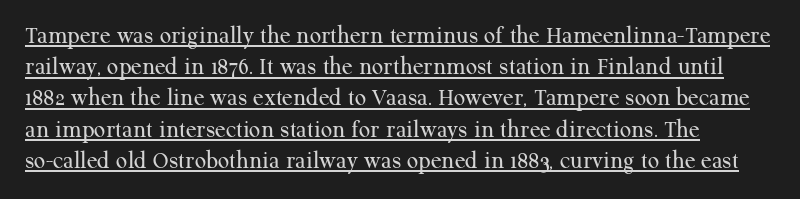
{"italic": "no", "bold": "no", "underline": "yes", "align": "left", "line_spacing": "normal", "line_spacing_ratio": 1.25, "letter_spacing": "normal", "letter_spacing_em": 0.0, "glyph_px": 25}
